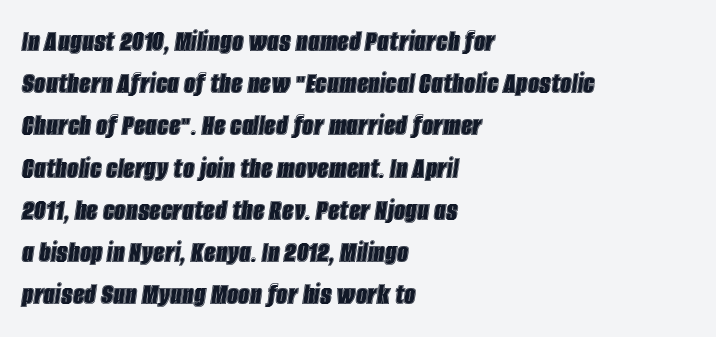
Words appear dense and cohesive because spacing is normal. The paragraph shown leans on its left margin. Interline gaps are of average width in this sample. Every character sits at an angle, as italics do. Words float on clear page, feet unadorned. The face used here is proportionally spaced, like ordinary book or web type.
